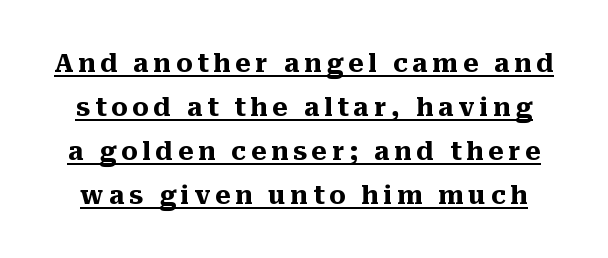
{"italic": "no", "bold": "yes", "underline": "yes", "line_spacing": "normal", "line_spacing_ratio": 1.69, "glyph_px": 26}
